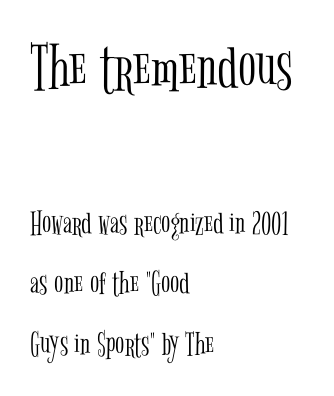
Q: Is the text bold? A: No.
Q: Is the text italic (slanted)? A: No, it is upright.
Q: Is the typeface a serif or a sans-serif typeface? A: Serif.
Q: Is the text underlined? A: No.
Q: How is the paragraph aligned? A: Left-aligned.
Q: Is the spacing between letters normal or unusually wide? A: Normal.
Q: Which block of text is set in a larger size, the first (top) or the second (bottom)? A: The first (top) one.
Q: Width (condensed, normal, or wide)? A: Condensed.
Q: Stroke contrast? A: Low.
Q: x-height? A: Medium.
Q: Monospaced? A: No.
